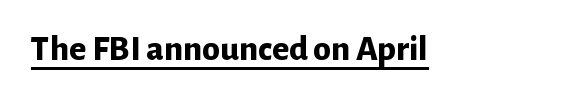
The sample's only ornament is a line tracing under the words. Regarding serifs, this sample does without them. Is the type bold? Yes — the strokes are clearly thick and heavy. The letterforms sit shoulder to shoulder at normal distance. Every character sits straight up, as roman type does.
